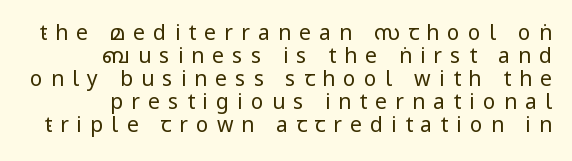
Q: Is the text bold? A: No.
Q: Is the text italic (slanted)? A: No, it is upright.
Q: Is the text underlined? A: No.
Q: How is the paragraph aligned? A: Right-aligned.
Q: Is the spacing between letters normal or unusually wide? A: Unusually wide.
Q: Is the spacing between lines tight, normal or loose? A: Tight.
